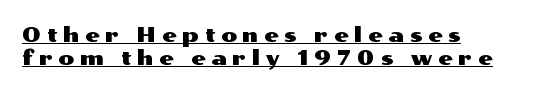
Q: Is the text italic (slanted)? A: No, it is upright.
Q: Is the text underlined? A: Yes.
Q: How is the paragraph aligned? A: Left-aligned.
Q: Is the spacing between letters normal or unusually wide? A: Unusually wide.
Q: Is the spacing between lines tight, normal or loose? A: Tight.
